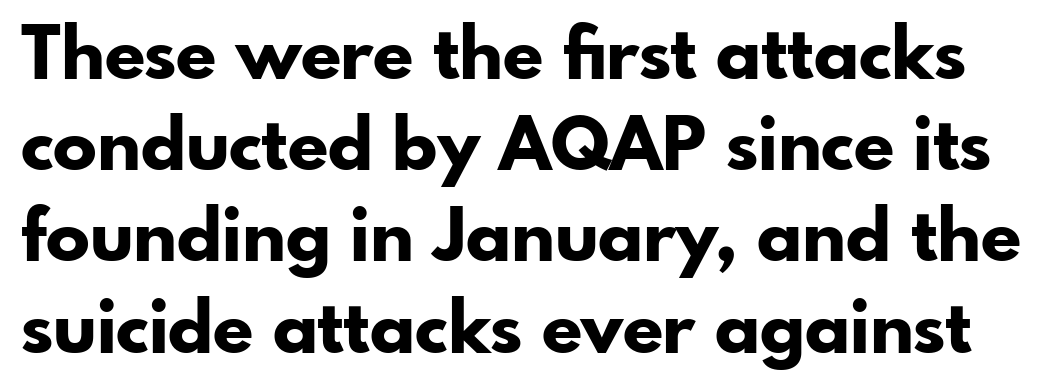
{"serif": "no", "italic": "no", "bold": "yes", "weight": "bold", "width": "normal", "stroke_contrast": "low", "x_height": "small", "monospaced": "no", "underline": "no", "line_spacing": "normal", "line_spacing_ratio": 1.25, "letter_spacing": "normal", "letter_spacing_em": 0.0, "glyph_px": 73}
